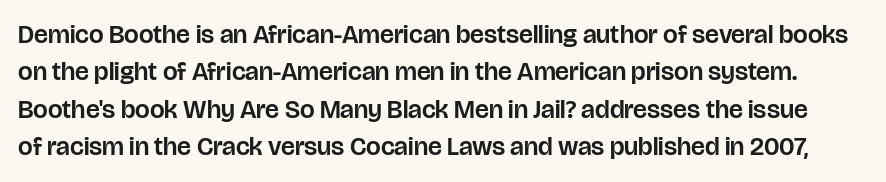
Q: Is the text italic (slanted)? A: No, it is upright.
Q: Is the text underlined? A: No.
Q: Is the spacing between letters normal or unusually wide? A: Normal.
Q: Is the spacing between lines tight, normal or loose? A: Normal.
